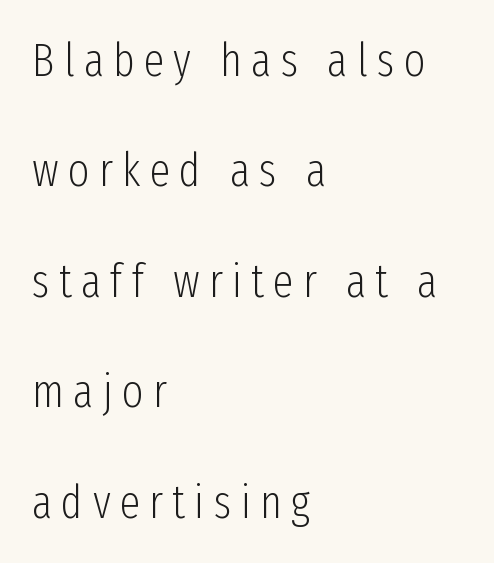
The image shows 46 px light, condensed sans-serif type, upright; set left-aligned, loose line spacing (2.4x), unusually wide letter spacing (+0.2 em), not underlined; low stroke contrast and a medium x-height.
